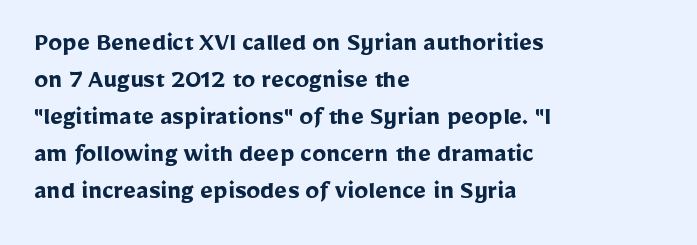
Its strokes are broad and dark, the hallmark of bold type. Tracking value appears to be zero — textbook default spacing. Is this a fixed-width face? No — the glyphs have proportional, varying widths. The paragraph shown leans on its left margin. Tall strokes in this sample are plumb rather than angled.
